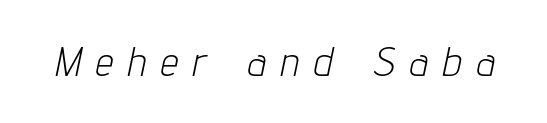
There is plenty of visible air inserted between adjacent glyphs. Glance below the letters and you will spot only blank space. The weight would be labelled regular, book, light, or lighter still. The letters advance in unequal steps, a hallmark of proportional type. The letters are slanted; this is an italic face.
